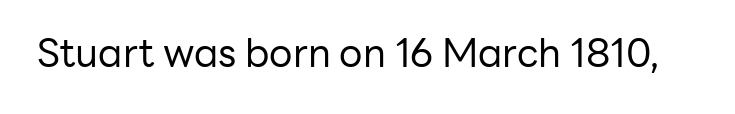
The image shows 39 px regular-weight sans-serif type, upright; set normal letter spacing, not underlined; low stroke contrast and a medium x-height.
